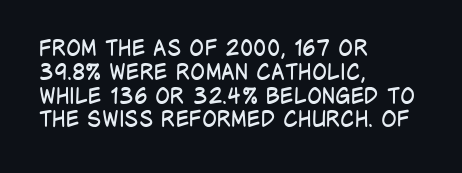
{"italic": "no", "bold": "no", "underline": "no", "align": "left", "line_spacing": "tight", "line_spacing_ratio": 1.08, "letter_spacing": "normal", "letter_spacing_em": 0.0, "glyph_px": 22}
